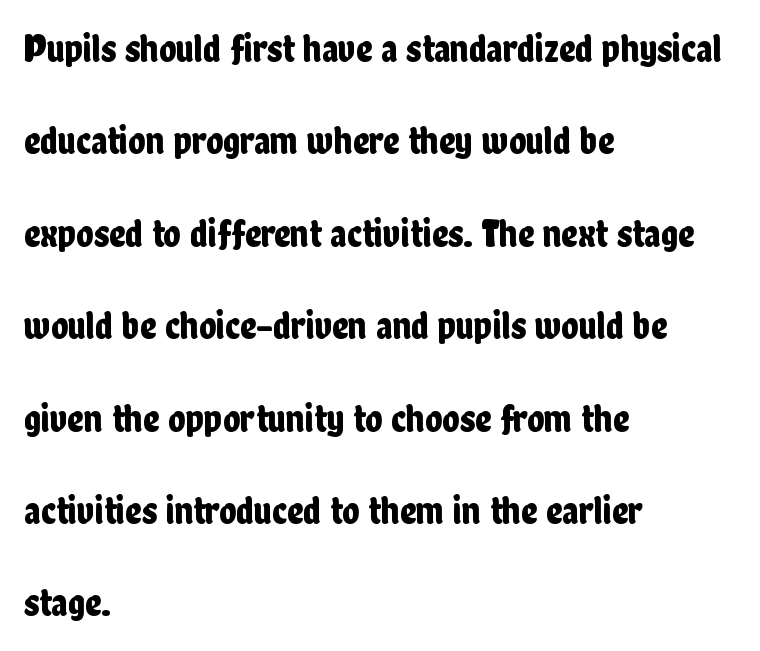
Q: Is the text italic (slanted)? A: No, it is upright.
Q: Is the typeface a serif or a sans-serif typeface? A: Sans-serif.
Q: Is the text underlined? A: No.
Q: How is the paragraph aligned? A: Left-aligned.
Q: Is the spacing between letters normal or unusually wide? A: Normal.
Q: Is the spacing between lines tight, normal or loose? A: Loose.
Q: Width (condensed, normal, or wide)? A: Condensed.
Q: Stroke contrast? A: Low.
Q: x-height? A: Medium.
Q: Monospaced? A: No.
